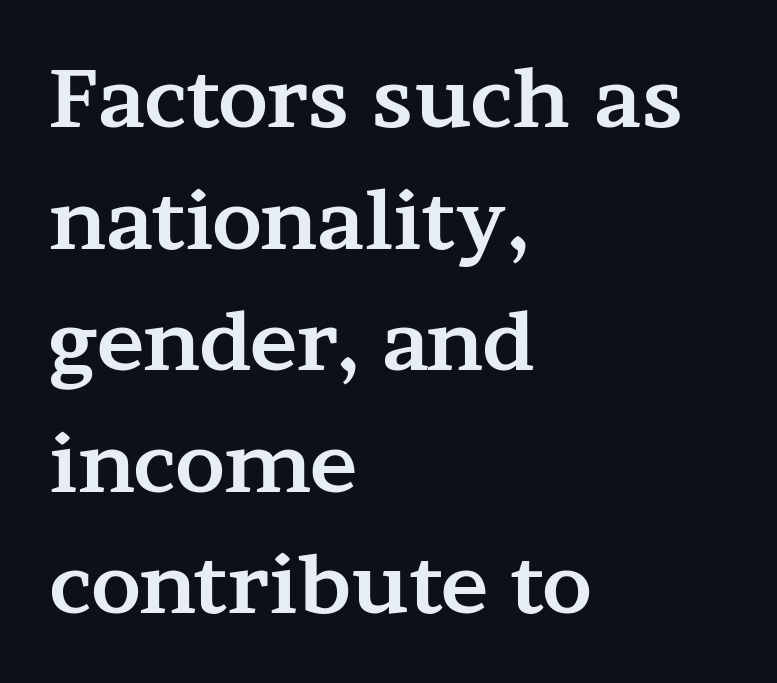
{"serif": "yes", "italic": "no", "bold": "yes", "weight": "bold", "width": "wide", "stroke_contrast": "medium", "x_height": "medium", "monospaced": "no", "underline": "no", "align": "left", "line_spacing": "normal", "line_spacing_ratio": 1.52, "letter_spacing": "normal", "letter_spacing_em": 0.0, "glyph_px": 80}
